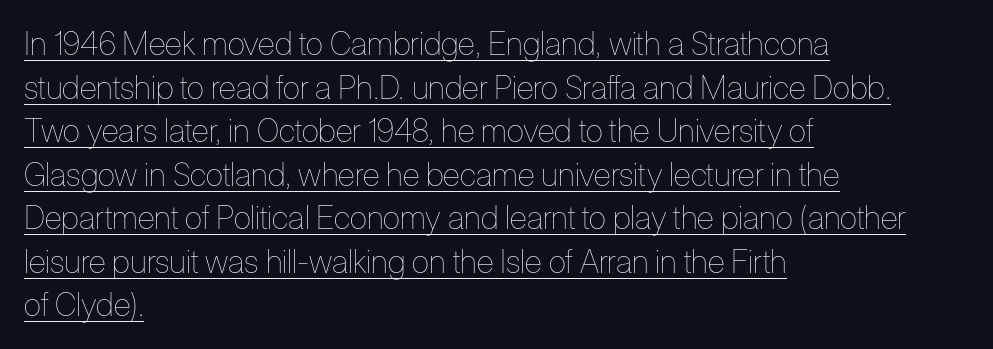
Looks like regular typesetting: each glyph gets only the width it needs. The font is comparable to plain body text, perhaps lighter. The vertical gap from one line to the next is medium. The gaps between neighbouring characters are ordinary and unremarkable. Is the block centered? No — it sits flush against the left margin. Is there any slant? The stems are plumb.
